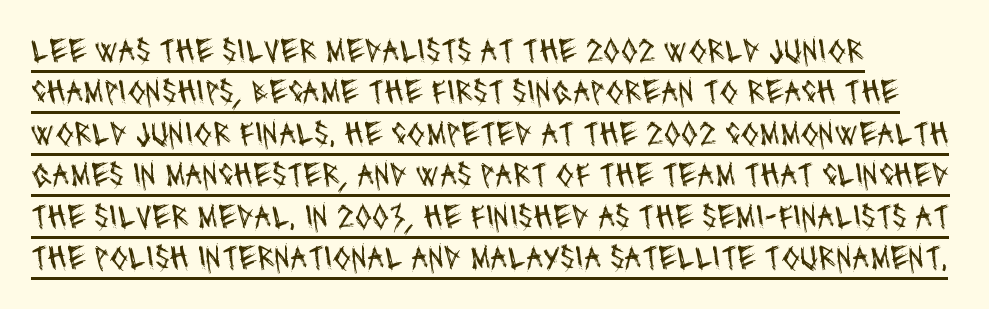
The image shows 34 px regular-weight, condensed sans-serif type; set left-aligned, line spacing 1.22x, normal letter spacing, underlined; medium stroke contrast and a large x-height.
